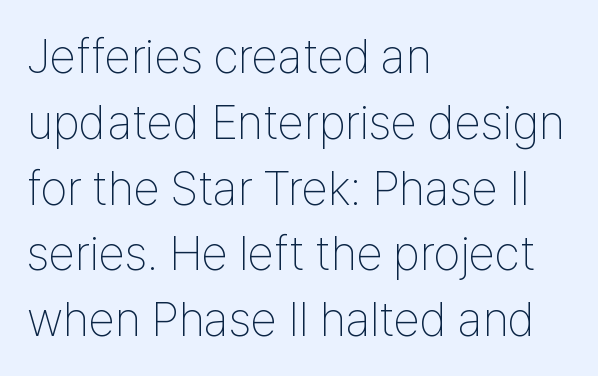
{"serif": "no", "italic": "no", "bold": "no", "weight": "thin", "width": "condensed", "stroke_contrast": "low", "x_height": "medium", "monospaced": "no", "underline": "no", "align": "left", "line_spacing": "normal", "line_spacing_ratio": 1.37, "letter_spacing": "normal", "letter_spacing_em": 0.0, "glyph_px": 48}
